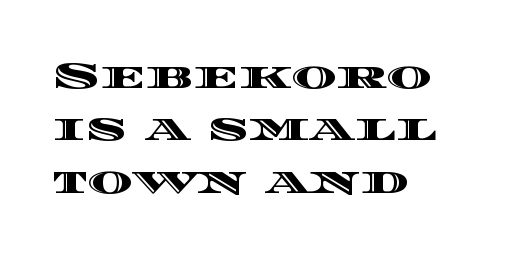
{"italic": "no", "width": "wide", "x_height": "large", "monospaced": "no", "underline": "no", "align": "left", "line_spacing": "normal", "line_spacing_ratio": 1.38, "letter_spacing": "normal", "letter_spacing_em": 0.0, "glyph_px": 38}
